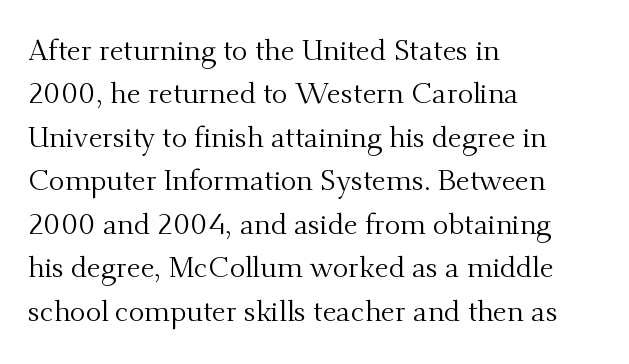
The image shows 29 px regular-weight serif type, upright; set left-aligned, normal line spacing (1.5x), normal letter spacing, not underlined; medium stroke contrast and a small x-height.
